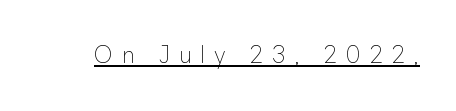
A typesetter would mark this as roman, not italic. Looks like someone drew a line under every word here. Weight class: somewhere from thin through regular. Loose tracking; the words dissolve into strings of separated letters.
